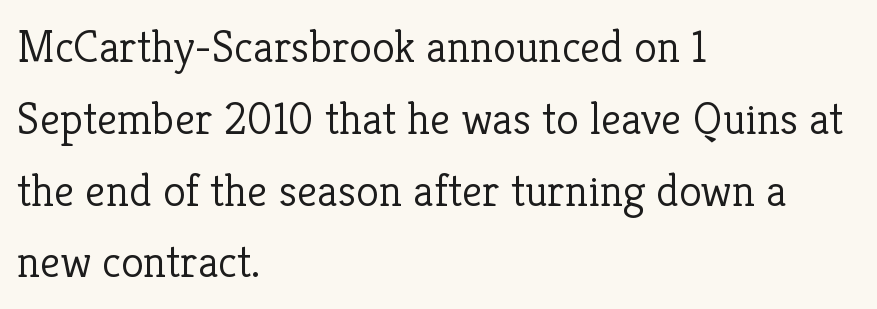
{"serif": "yes", "italic": "no", "bold": "no", "weight": "light", "width": "normal", "stroke_contrast": "low", "x_height": "medium", "monospaced": "no", "underline": "no", "align": "left", "line_spacing": "normal", "line_spacing_ratio": 1.56, "letter_spacing": "normal", "letter_spacing_em": 0.0, "glyph_px": 46}
